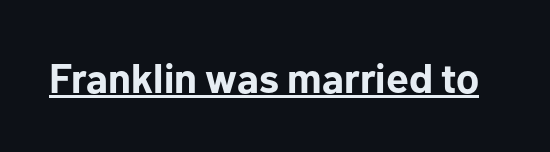
Default kerning and tracking; the words read as compact shapes. Strong, thick strokes mark this as bold type. No italicization has been applied; the sample stays upright. A continuous stroke trails under the words, as in a hyperlink. This rendering employs a face without finishing strokes, i.e., a sans-serif.
